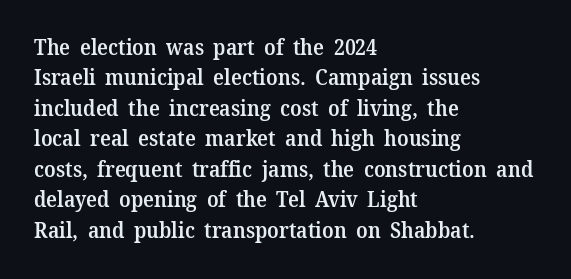
Q: Is the text bold? A: Semi-bold.
Q: Is the text italic (slanted)? A: No, it is upright.
Q: Is the text underlined? A: No.
Q: How is the paragraph aligned? A: Left-aligned.
Q: Is the spacing between letters normal or unusually wide? A: Normal.
Q: Is the spacing between lines tight, normal or loose? A: Normal.
